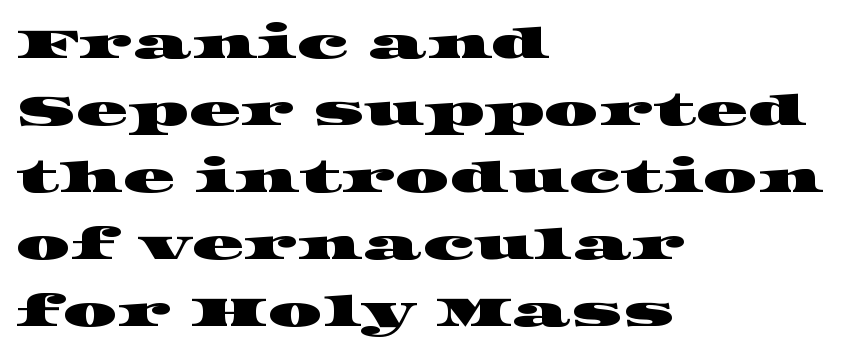
Q: Is the typeface a serif or a sans-serif typeface? A: Serif.
Q: Is the text underlined? A: No.
Q: How is the paragraph aligned? A: Left-aligned.
Q: Is the spacing between letters normal or unusually wide? A: Normal.
Q: Is the spacing between lines tight, normal or loose? A: Normal.
Q: Width (condensed, normal, or wide)? A: Wide.
Q: Stroke contrast? A: High.
Q: x-height? A: Large.
Q: Monospaced? A: No.
